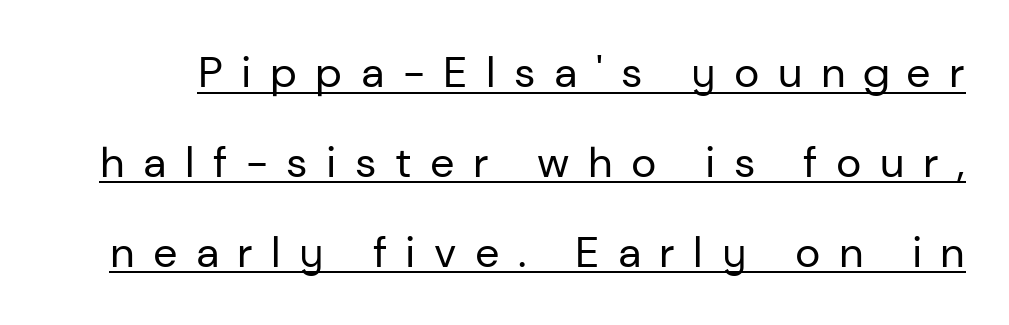
Q: Is the text bold? A: No.
Q: Is the text italic (slanted)? A: No, it is upright.
Q: Is the typeface a serif or a sans-serif typeface? A: Sans-serif.
Q: Is the text underlined? A: Yes.
Q: Is the spacing between letters normal or unusually wide? A: Unusually wide.
Q: Is the spacing between lines tight, normal or loose? A: Loose.
Q: Width (condensed, normal, or wide)? A: Normal.
Q: Stroke contrast? A: Low.
Q: x-height? A: Medium.
Q: Monospaced? A: No.
